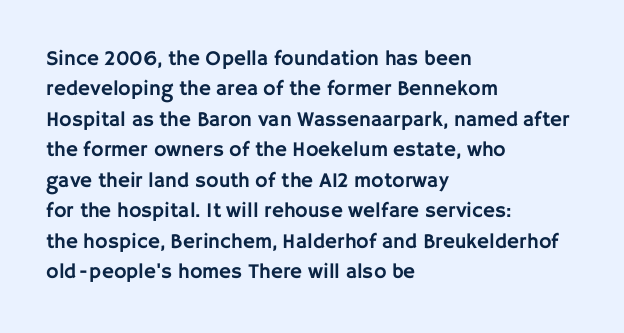
Q: Is the text italic (slanted)? A: No, it is upright.
Q: Is the text underlined? A: No.
Q: How is the paragraph aligned? A: Left-aligned.
Q: Is the spacing between letters normal or unusually wide? A: Normal.
Q: Is the spacing between lines tight, normal or loose? A: Normal.
